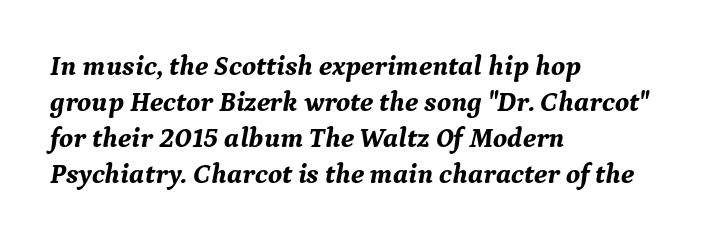
The face used here is proportionally spaced, like ordinary book or web type. The rows are spaced the way most documents space them. Is the block centered? No — it sits flush against the left margin. Type style note: has serifs.
